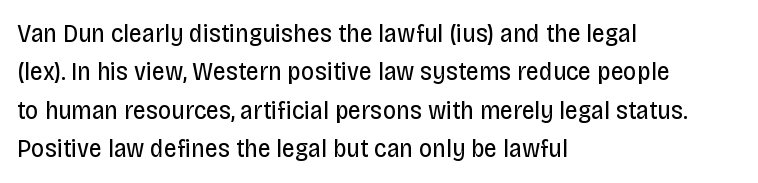
{"italic": "no", "bold": "no", "underline": "no", "align": "left", "line_spacing": "normal", "line_spacing_ratio": 1.48, "letter_spacing": "normal", "letter_spacing_em": 0.0, "glyph_px": 26}
